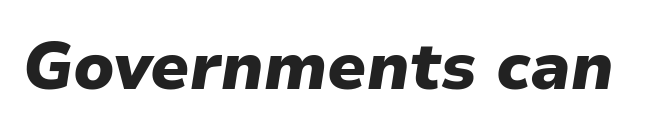
{"italic": "yes", "lean": "right", "slant_degrees": 9, "bold": "yes", "weight": "heavy", "width": "normal", "stroke_contrast": "low", "x_height": "medium", "monospaced": "no", "underline": "no", "letter_spacing": "normal", "letter_spacing_em": 0.0, "glyph_px": 66}
